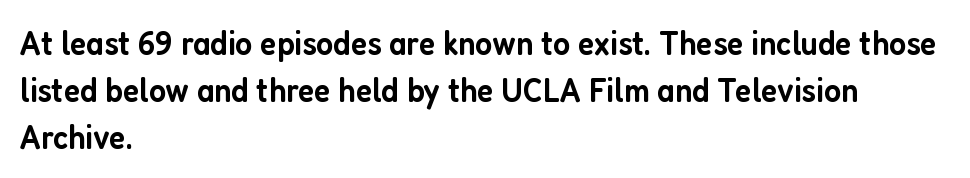
The image shows 35 px semibold, condensed sans-serif type, upright; set left-aligned, normal line spacing (1.34x), normal letter spacing, not underlined; low stroke contrast and a medium x-height.
